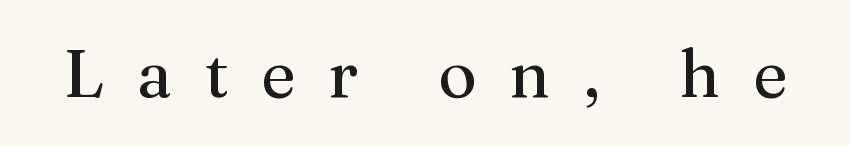
A typesetter would call this proportional, since set widths differ per character. This sample uses an upright cut, with every glyph sitting square on the baseline. Someone cranked the tracking dial way up on this one. The letters carry serifs — small finishing strokes at the ends of their stems.
